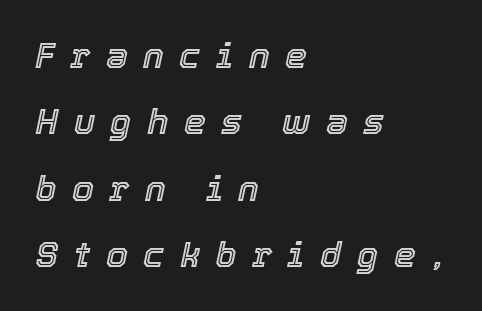
Letters rest on an invisible, unmarked baseline. The horizontal fit of the characters is loose and conspicuously gappy. The lines are spread far apart with generous leading. Is this a fixed-width face? No — the glyphs have proportional, varying widths.
